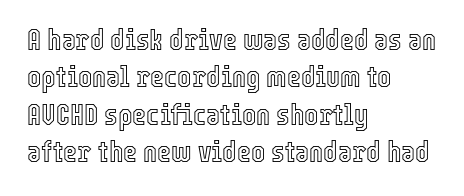
The image shows 30 px condensed type, upright; set left-aligned, normal line spacing (1.25x), normal letter spacing, not underlined; a medium x-height.
